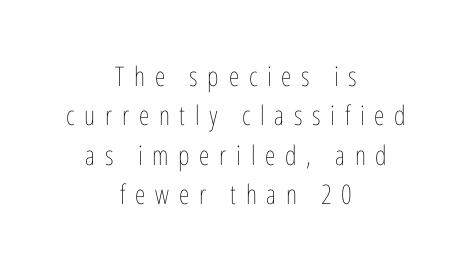
The image shows 27 px text type, upright; set centered, normal line spacing (1.46x), unusually wide letter spacing (+0.36 em), not underlined.
